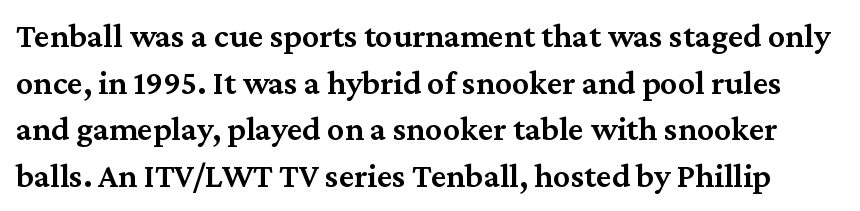
{"serif": "yes", "italic": "no", "bold": "semi", "weight": "semibold", "width": "normal", "stroke_contrast": "medium", "x_height": "medium", "monospaced": "no", "underline": "no", "line_spacing": "normal", "line_spacing_ratio": 1.37, "letter_spacing": "normal", "letter_spacing_em": 0.0, "glyph_px": 34}
